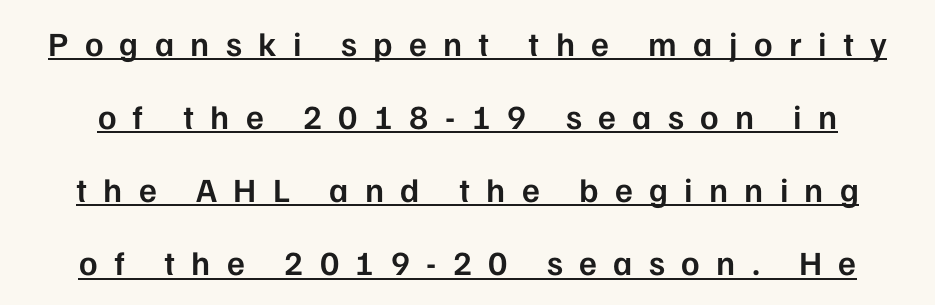
Nothing sits at the stroke ends, so this counts as sans-serif. You could only call the tracking loose — the letters float apart. The letters stand upright; this is a roman face. Think of a printed novel: that variable character pitch is what you see here. Set as a demibold, roughly 600 on the weight scale.
